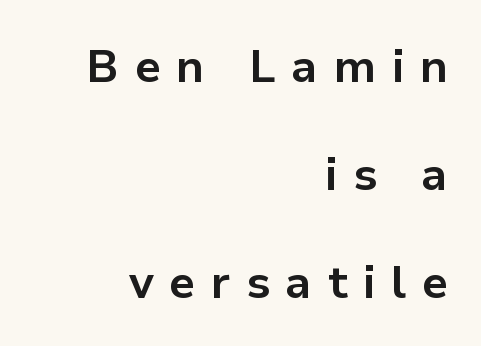
Q: Is the text bold? A: Yes.
Q: Is the text italic (slanted)? A: No, it is upright.
Q: Is the typeface a serif or a sans-serif typeface? A: Sans-serif.
Q: Is the text underlined? A: No.
Q: How is the paragraph aligned? A: Right-aligned.
Q: Is the spacing between letters normal or unusually wide? A: Unusually wide.
Q: Is the spacing between lines tight, normal or loose? A: Loose.
Q: Width (condensed, normal, or wide)? A: Normal.
Q: Stroke contrast? A: Low.
Q: x-height? A: Medium.
Q: Monospaced? A: No.
